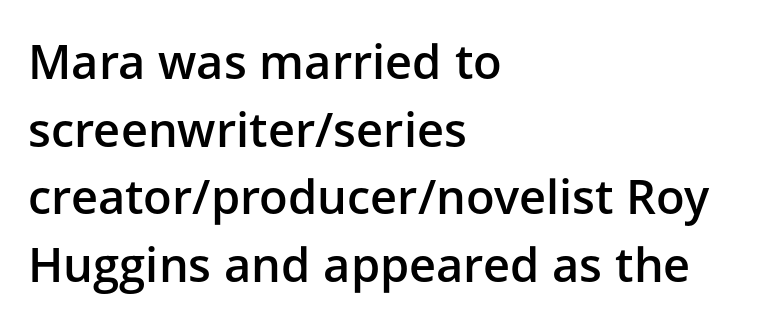
{"serif": "no", "italic": "no", "bold": "semi", "weight": "semibold", "width": "normal", "stroke_contrast": "low", "x_height": "medium", "monospaced": "no", "underline": "no", "align": "left", "line_spacing": "normal", "line_spacing_ratio": 1.44, "letter_spacing": "normal", "letter_spacing_em": 0.0, "glyph_px": 47}
